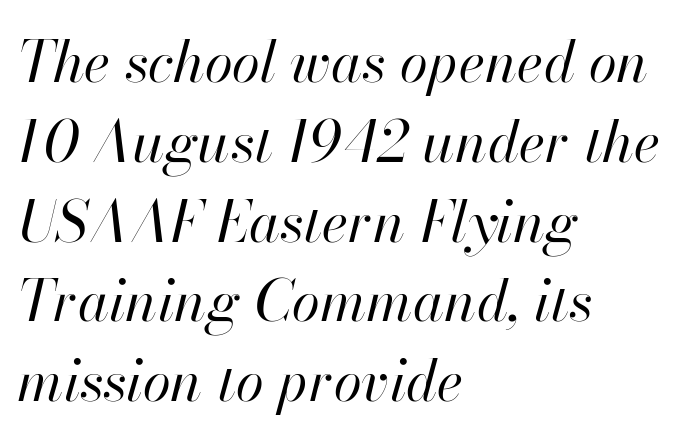
Q: Is the text bold? A: No.
Q: Is the text italic (slanted)? A: Yes, it leans right by about 13 degrees.
Q: Is the text underlined? A: No.
Q: How is the paragraph aligned? A: Left-aligned.
Q: Is the spacing between letters normal or unusually wide? A: Normal.
Q: Is the spacing between lines tight, normal or loose? A: Normal.
Q: Width (condensed, normal, or wide)? A: Normal.
Q: Stroke contrast? A: High.
Q: x-height? A: Small.
Q: Monospaced? A: No.
